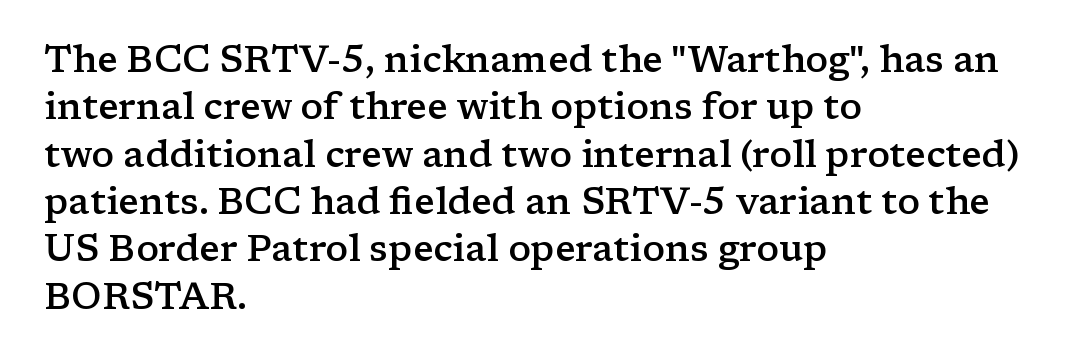
Q: Is the text bold? A: Semi-bold.
Q: Is the text italic (slanted)? A: No, it is upright.
Q: Is the typeface a serif or a sans-serif typeface? A: Serif.
Q: Is the text underlined? A: No.
Q: How is the paragraph aligned? A: Left-aligned.
Q: Is the spacing between letters normal or unusually wide? A: Normal.
Q: Is the spacing between lines tight, normal or loose? A: Normal.
Q: Width (condensed, normal, or wide)? A: Wide.
Q: Stroke contrast? A: Low.
Q: x-height? A: Medium.
Q: Monospaced? A: No.
